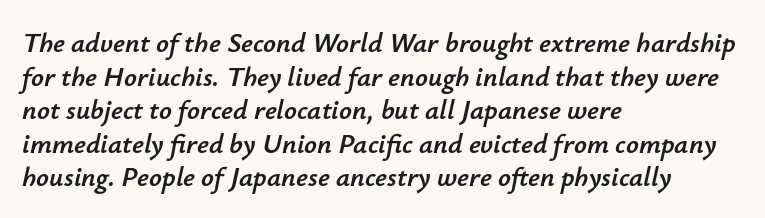
There is no visible air inserted between adjacent glyphs. You could not count columns in this text — the font is proportionally spaced. A typesetter would mark this as italic. Rule under the text: the space is simply empty.
